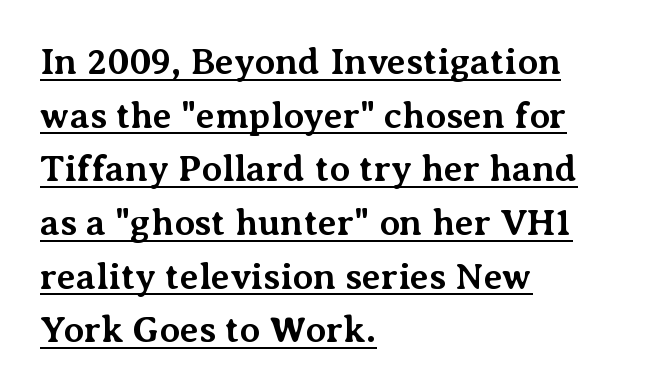
{"serif": "yes", "italic": "no", "bold": "yes", "weight": "bold", "width": "normal", "stroke_contrast": "medium", "x_height": "medium", "monospaced": "no", "underline": "yes", "align": "left", "line_spacing": "normal", "line_spacing_ratio": 1.45, "letter_spacing": "normal", "letter_spacing_em": 0.0, "glyph_px": 37}
